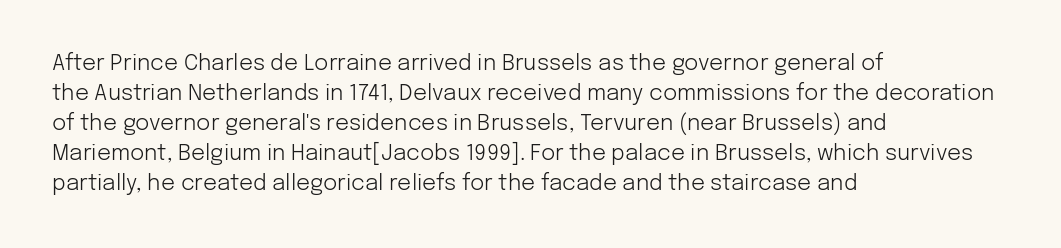
{"italic": "no", "bold": "no", "underline": "no", "align": "left", "line_spacing": "normal", "line_spacing_ratio": 1.36, "letter_spacing": "normal", "letter_spacing_em": 0.0, "glyph_px": 22}
